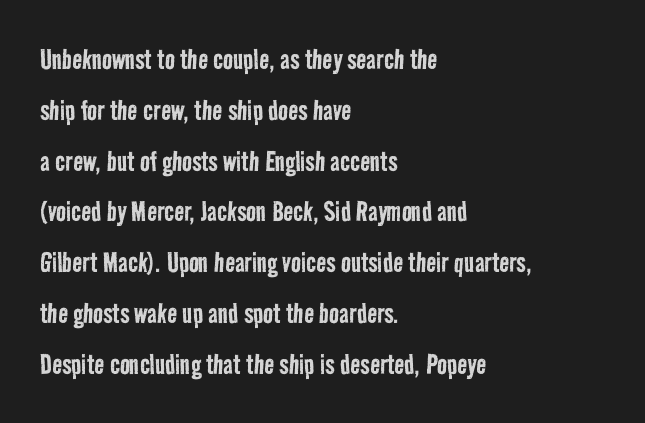
The image shows 33 px regular-weight, condensed sans-serif type; set left-aligned, normal line spacing (1.54x), normal letter spacing, not underlined; low stroke contrast and a medium x-height.
